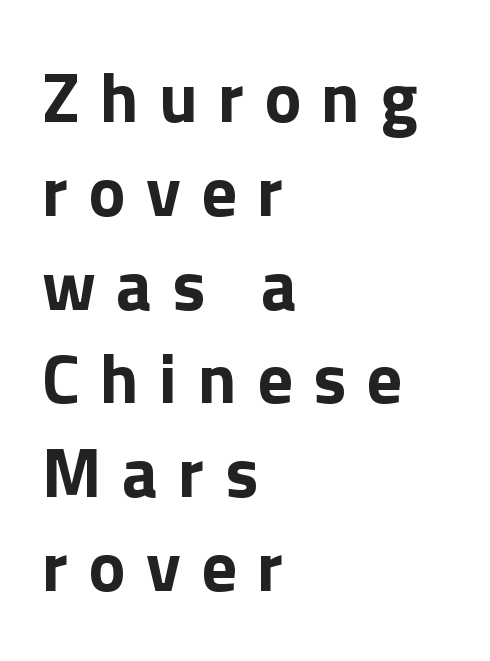
Q: Is the text bold? A: Yes.
Q: Is the text italic (slanted)? A: No, it is upright.
Q: Is the typeface a serif or a sans-serif typeface? A: Sans-serif.
Q: Is the text underlined? A: No.
Q: How is the paragraph aligned? A: Left-aligned.
Q: Is the spacing between letters normal or unusually wide? A: Unusually wide.
Q: Is the spacing between lines tight, normal or loose? A: Normal.
Q: Width (condensed, normal, or wide)? A: Normal.
Q: x-height? A: Medium.
Q: Monospaced? A: No.
